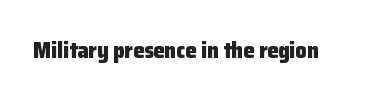
Q: Is the text bold? A: Yes.
Q: Is the text italic (slanted)? A: No, it is upright.
Q: Is the text underlined? A: No.
Q: Is the spacing between letters normal or unusually wide? A: Normal.
